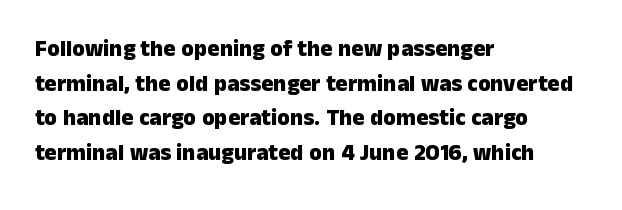
Every stem runs plumb, perpendicular to the baseline. The typesetting leans heavy: a genuine bold. Anything drawn beneath the words? Only blank space. The paragraph shown leans on its left margin. In terms of letterspacing, this is plain default setting. The space between consecutive lines is moderate.
